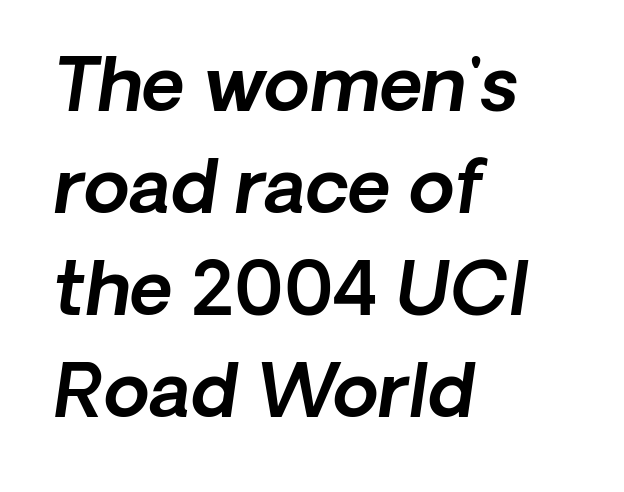
Is the letter spacing exaggerated? No — it looks like the ordinary default. The face used here is proportionally spaced, like ordinary book or web type. Notice how the passage keeps a crisp vertical edge on the left only. Anything drawn beneath the words? Only blank space. Rows of type keep a routine distance in the vertical direction.
